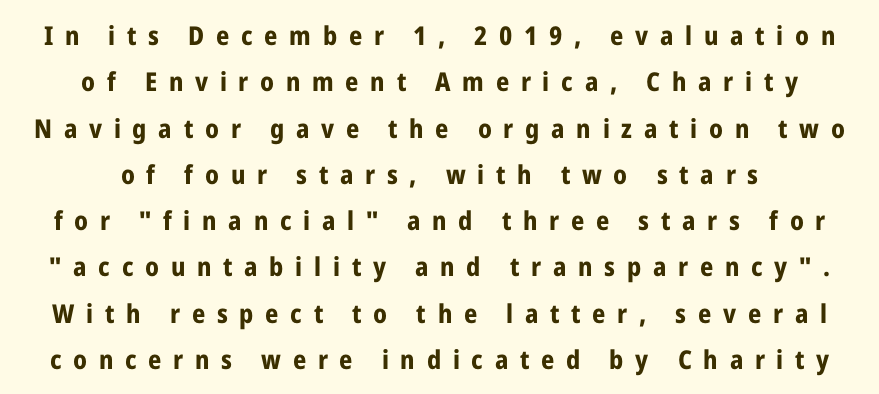
The image shows 26 px bold type, upright; set centered, line spacing 1.78x, unusually wide letter spacing (+0.45 em), not underlined.
